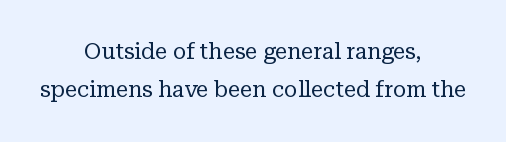
These lines were composed using upright roman letters. The font sits on the lighter half of the weight spectrum, regular included. Default kerning and tracking; the words read as compact shapes. The compositor balanced each line on the midline. Bare-footed words on every line.
